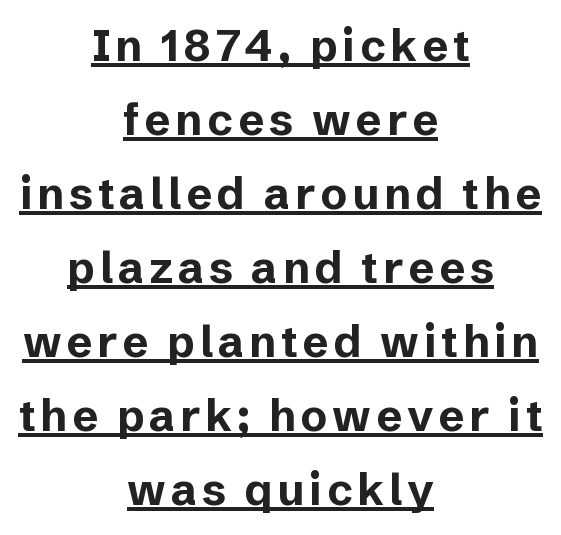
{"serif": "no", "italic": "no", "bold": "yes", "weight": "bold", "width": "normal", "stroke_contrast": "low", "x_height": "medium", "monospaced": "no", "underline": "yes", "align": "center", "line_spacing": "normal", "line_spacing_ratio": 1.68, "glyph_px": 44}
